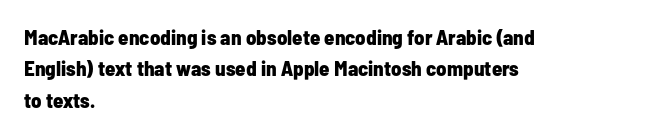
{"italic": "no", "bold": "yes", "underline": "no", "align": "left", "line_spacing": "normal", "line_spacing_ratio": 1.5, "letter_spacing": "normal", "letter_spacing_em": 0.0, "glyph_px": 21}
